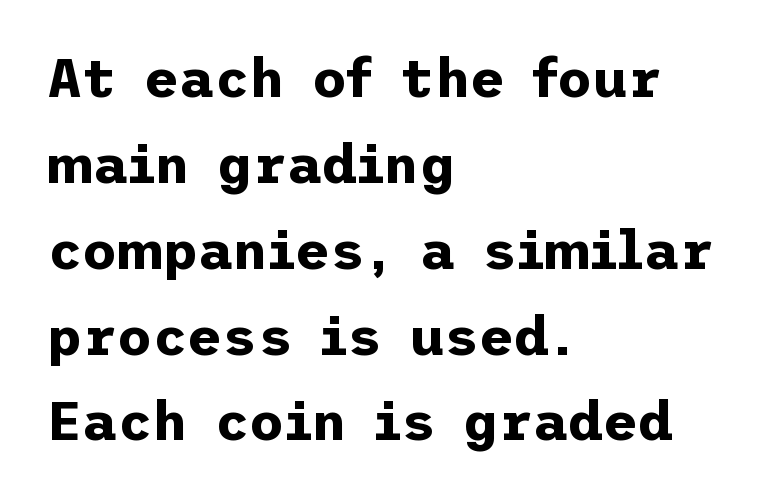
Q: Is the text bold? A: Yes.
Q: Is the text italic (slanted)? A: No, it is upright.
Q: Is the typeface a serif or a sans-serif typeface? A: Sans-serif.
Q: Is the text underlined? A: No.
Q: How is the paragraph aligned? A: Left-aligned.
Q: Is the spacing between letters normal or unusually wide? A: Normal.
Q: Is the spacing between lines tight, normal or loose? A: Normal.
Q: Width (condensed, normal, or wide)? A: Normal.
Q: Stroke contrast? A: Low.
Q: x-height? A: Medium.
